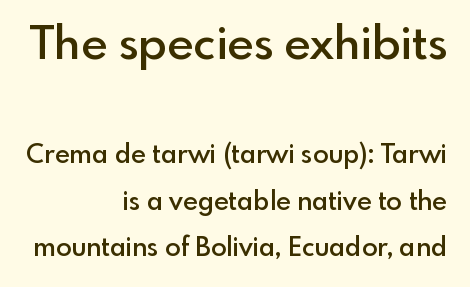
{"serif": "no", "italic": "no", "bold": "semi", "weight": "semibold", "width": "normal", "x_height": "small", "monospaced": "no", "underline": "no", "align": "right", "line_spacing_ratio": 1.79, "letter_spacing": "normal", "letter_spacing_em": 0.0, "larger_block": "first", "size_ratio": 1.77, "glyph_px": 46}
